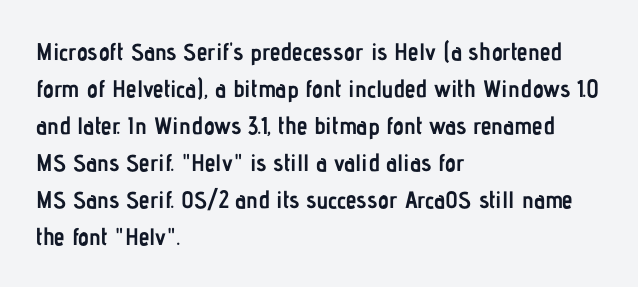
These lines sit exactly where default settings would place them. Descenders are the only things crossing below the line. As a designer I'd log this as weight 700, bold. Where is the straight margin? On the left. The axis of the letterforms is exactly vertical. No extra tracking has been applied to these lines.
